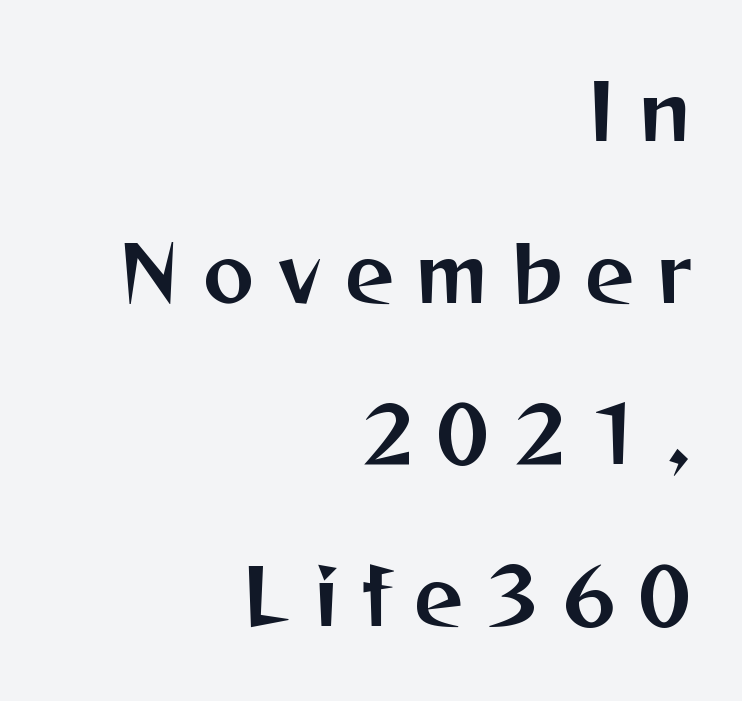
What kind of face is this? One without serifs — a sans. Glyph-to-glyph distance is far greater than everyday printed text. Anything drawn beneath the words? Only blank space. Widely set lines give the paragraph a tall, airy silhouette.
